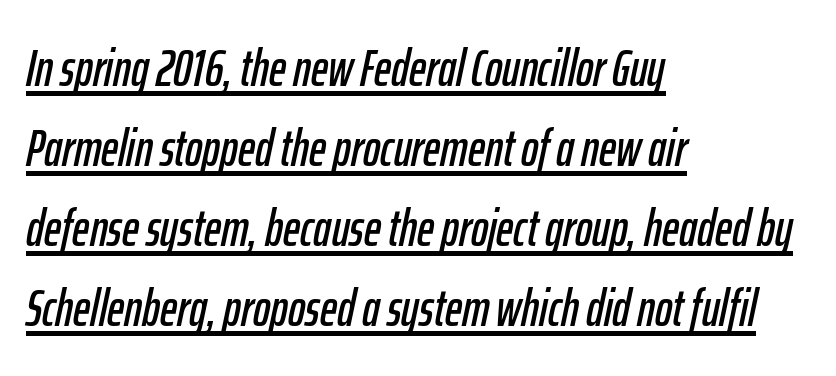
Looking at the ascenders, they clearly lean. Each line starts at the same left margin while the right side varies. Is this a fixed-width face? No — the glyphs have proportional, varying widths. The rows are spaced the way most documents space them.
